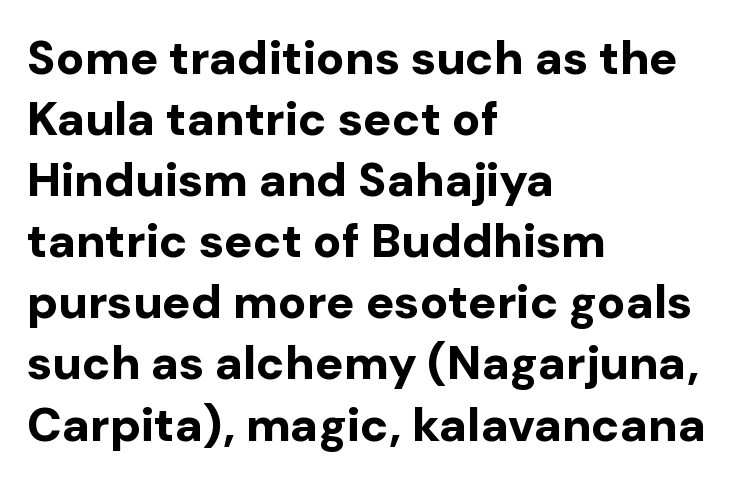
Is this a sans? Yes — the strokes have no serifs. The letters stand upright; this is a roman face. Character widths vary here, with narrow letters taking less room than wide ones. Casual observation: everything's shoved over to the left. Default kerning and tracking; the words read as compact shapes. The passage shown is not underscored anywhere.
